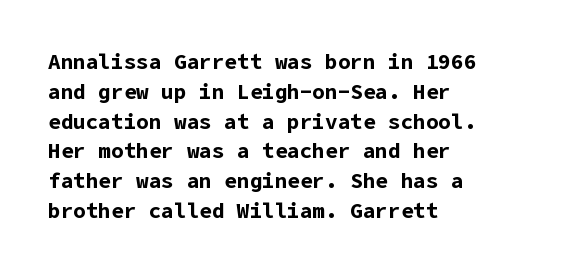
{"italic": "no", "bold": "yes", "underline": "no", "align": "left", "line_spacing": "normal", "line_spacing_ratio": 1.42, "letter_spacing": "normal", "letter_spacing_em": 0.0, "glyph_px": 21}
